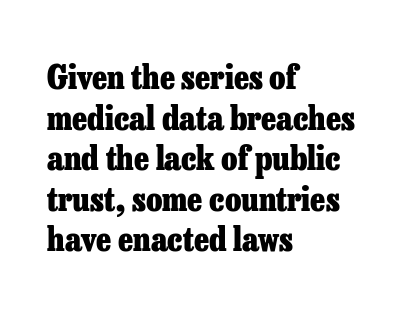
The image shows 33 px heavy serif type, upright; set left-aligned, line spacing 1.23x, normal letter spacing, not underlined; low stroke contrast and a medium x-height.
